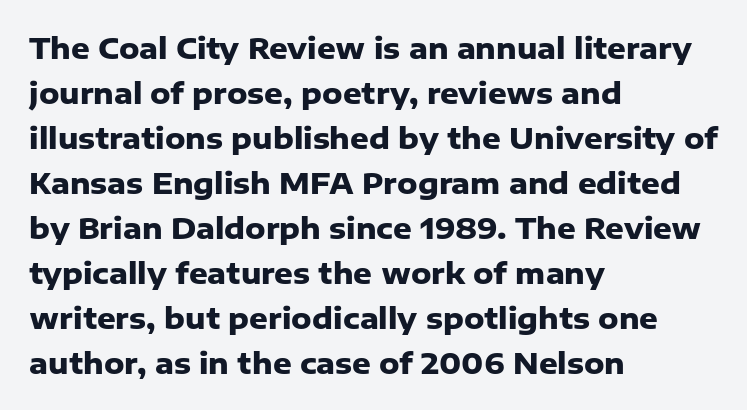
The image shows 29 px heavy sans-serif type, upright; set left-aligned, normal line spacing (1.55x), normal letter spacing, not underlined; low stroke contrast and a medium x-height.
